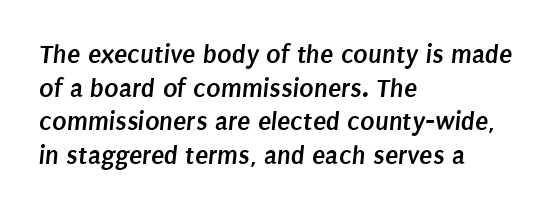
{"bold": "yes", "underline": "no", "align": "left", "line_spacing": "normal", "line_spacing_ratio": 1.25, "letter_spacing": "normal", "letter_spacing_em": 0.0, "glyph_px": 27}
